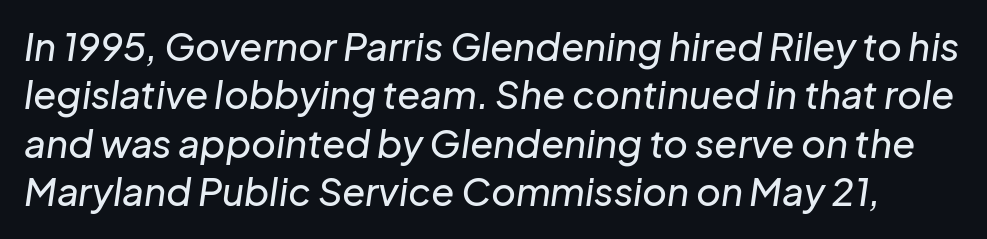
The face used here has a pronounced slope to its letters. Honestly, there is no underline to notice here at all. Regarding leading, the lines here are spaced in the standard way. The face used here is rendered with its standard letterfit. Here the designer chose a conventional face with non-uniform glyph widths.
